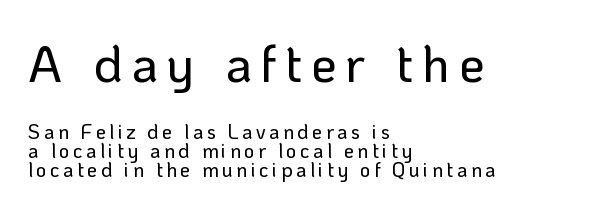
Q: Is the text italic (slanted)? A: No, it is upright.
Q: Is the typeface a serif or a sans-serif typeface? A: Sans-serif.
Q: Is the text underlined? A: No.
Q: How is the paragraph aligned? A: Left-aligned.
Q: Is the spacing between lines tight, normal or loose? A: Tight.
Q: Which block of text is set in a larger size, the first (top) or the second (bottom)? A: The first (top) one.
Q: Width (condensed, normal, or wide)? A: Normal.
Q: Stroke contrast? A: Low.
Q: x-height? A: Medium.
Q: Monospaced? A: No.
